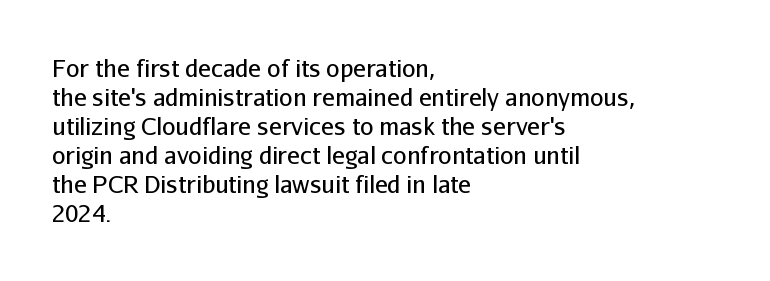
Q: Is the text bold? A: No.
Q: Is the text italic (slanted)? A: No, it is upright.
Q: Is the text underlined? A: No.
Q: How is the paragraph aligned? A: Left-aligned.
Q: Is the spacing between letters normal or unusually wide? A: Normal.
